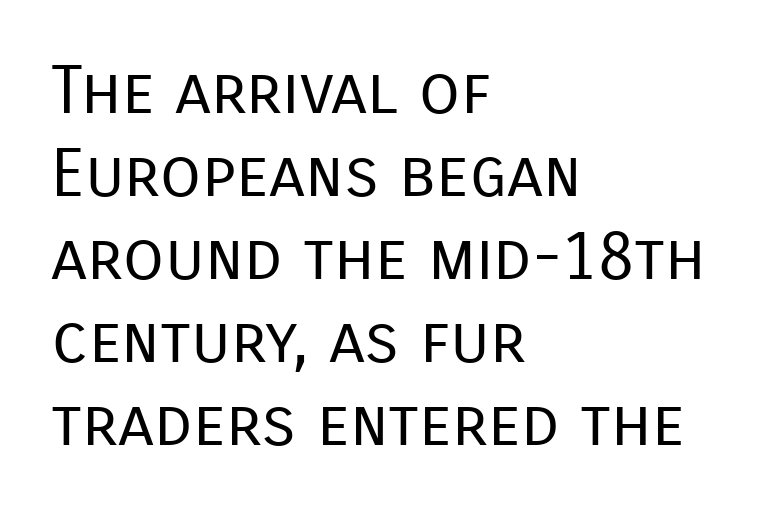
{"serif": "no", "italic": "no", "bold": "no", "weight": "regular", "width": "normal", "stroke_contrast": "low", "x_height": "medium", "monospaced": "no", "underline": "no", "align": "left", "line_spacing_ratio": 1.24, "letter_spacing": "normal", "letter_spacing_em": 0.0, "glyph_px": 67}
